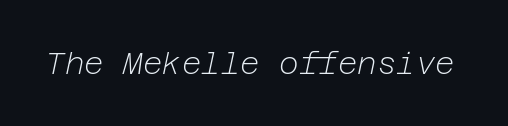
{"italic": "yes", "lean": "right", "slant_degrees": 12, "bold": "no", "weight": "light", "width": "normal", "stroke_contrast": "low", "x_height": "medium", "underline": "no", "letter_spacing": "normal", "letter_spacing_em": 0.0, "glyph_px": 30}
